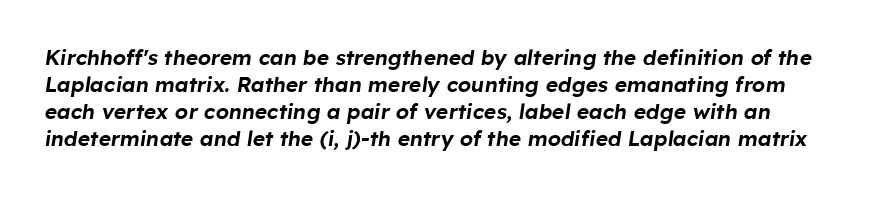
The image shows 21 px text type, italic (leaning right); set normal line spacing (1.29x), normal letter spacing, not underlined.
